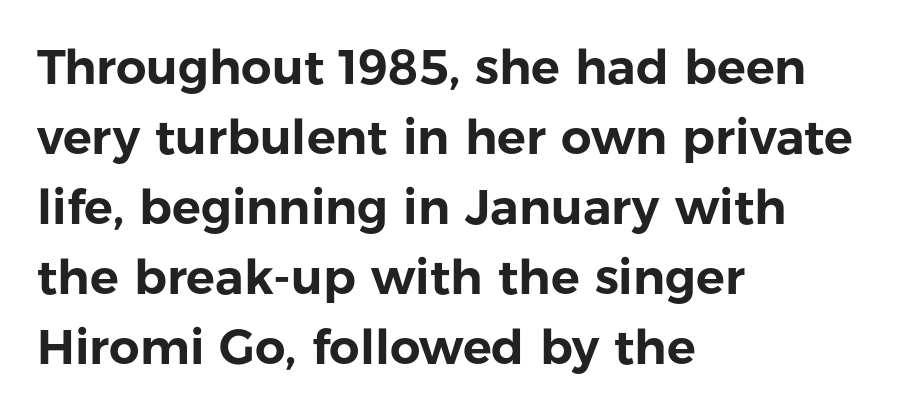
The image shows 48 px sans-serif type, upright; set left-aligned, normal line spacing (1.46x), normal letter spacing, not underlined; low stroke contrast and a medium x-height.
